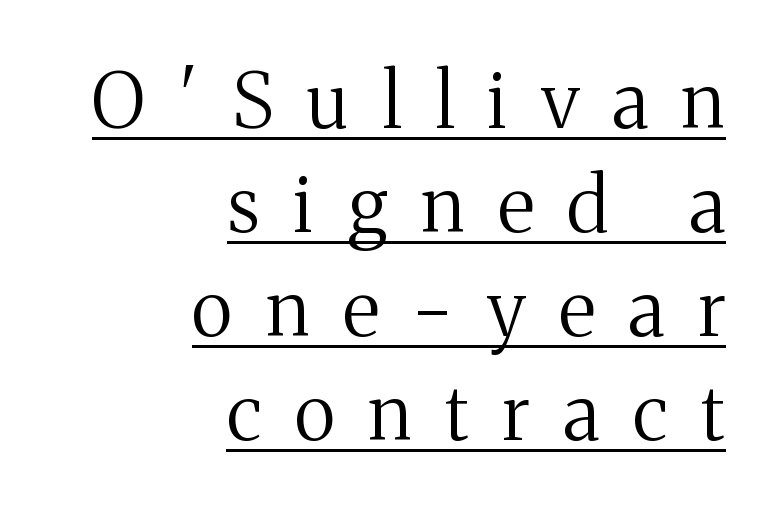
Q: Is the text bold? A: No.
Q: Is the text italic (slanted)? A: No, it is upright.
Q: Is the typeface a serif or a sans-serif typeface? A: Serif.
Q: Is the text underlined? A: Yes.
Q: How is the paragraph aligned? A: Right-aligned.
Q: Is the spacing between letters normal or unusually wide? A: Unusually wide.
Q: Is the spacing between lines tight, normal or loose? A: Normal.
Q: Width (condensed, normal, or wide)? A: Normal.
Q: Stroke contrast? A: Medium.
Q: x-height? A: Medium.
Q: Monospaced? A: No.
